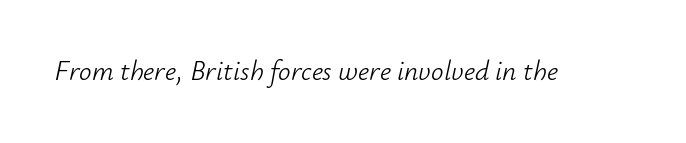
The string is rendered with underlining switched off. The lettering tilts uniformly, giving the passage an italic look. Look at the tracking — it's just the regular setting, nothing added. Here the designer chose a conventional face with non-uniform glyph widths.
